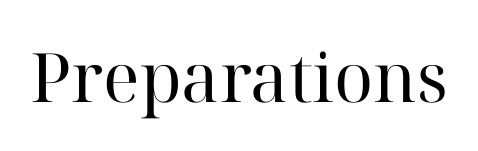
Q: Is the text bold? A: No.
Q: Is the text italic (slanted)? A: No, it is upright.
Q: Is the typeface a serif or a sans-serif typeface? A: Serif.
Q: Is the text underlined? A: No.
Q: Is the spacing between letters normal or unusually wide? A: Normal.
Q: Width (condensed, normal, or wide)? A: Normal.
Q: Stroke contrast? A: High.
Q: x-height? A: Medium.
Q: Monospaced? A: No.
